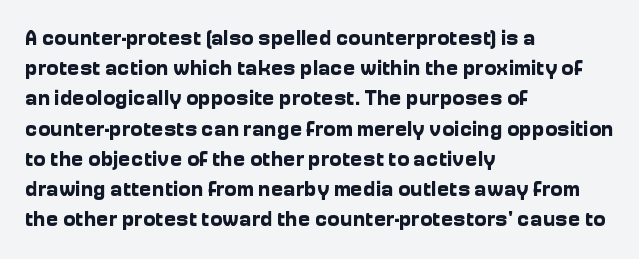
{"italic": "no", "bold": "yes", "underline": "no", "align": "left", "line_spacing": "normal", "line_spacing_ratio": 1.44, "letter_spacing": "normal", "letter_spacing_em": 0.0, "glyph_px": 21}
